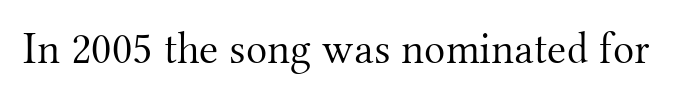
Weight: not bold — regular or lighter. A typesetter would call this proportional, since set widths differ per character. Honestly, there is no underline to notice here at all. Tracking here is standard; glyphs follow each other at the usual distance. This sample uses an upright cut, with every glyph sitting square on the baseline.
